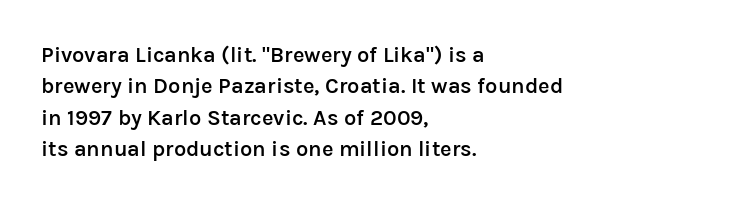
The image shows 22 px text type, upright; set left-aligned, normal line spacing (1.43x), normal letter spacing, not underlined.
